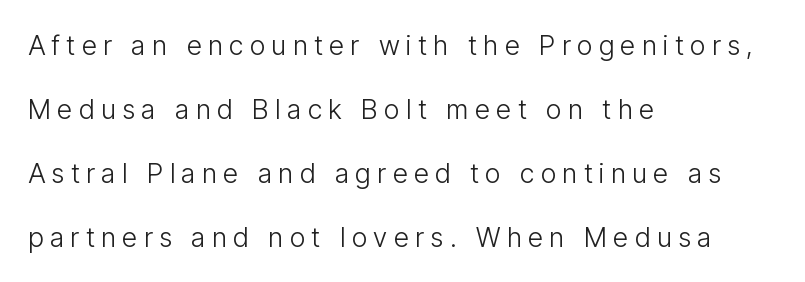
A light-to-regular cut is what we see here. Quick note: not italic, upright. In terms of leading, this rendering errs on the spacious side. Compared with typical body copy, the letter spacing here is much looser.
